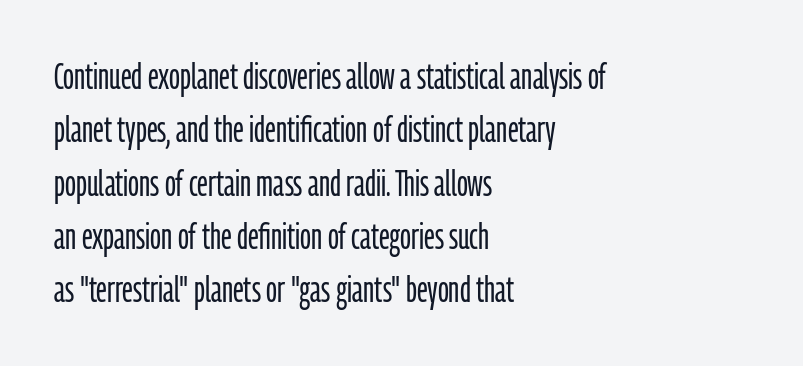
{"serif": "no", "italic": "no", "bold": "no", "weight": "light", "width": "condensed", "stroke_contrast": "low", "x_height": "medium", "monospaced": "no", "underline": "no", "align": "left", "line_spacing": "normal", "line_spacing_ratio": 1.48, "letter_spacing": "normal", "letter_spacing_em": 0.0, "glyph_px": 36}
